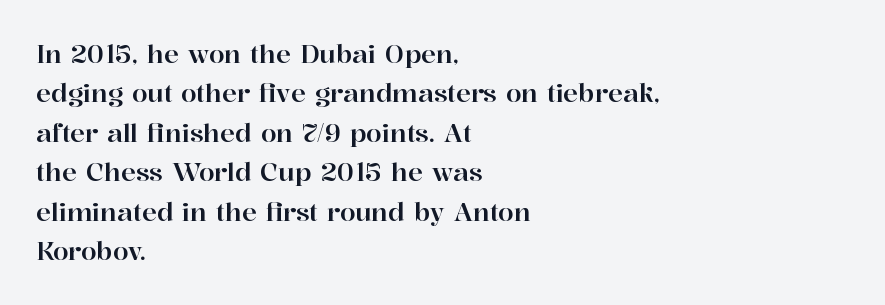
The setting favours the left margin, as ordinary paragraphs usually do. Is there any slant? The stems are plumb. A bare baseline throughout the passage. The letterforms sit shoulder to shoulder at normal distance. These lines sit exactly where default settings would place them.
